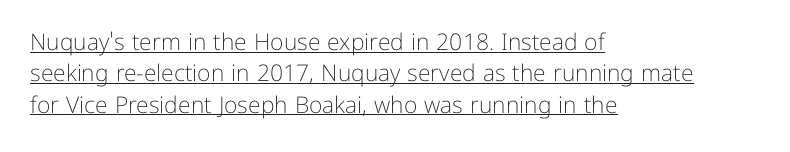
{"italic": "no", "bold": "no", "underline": "yes", "align": "left", "line_spacing": "normal", "line_spacing_ratio": 1.36, "letter_spacing": "normal", "letter_spacing_em": 0.0, "glyph_px": 23}
